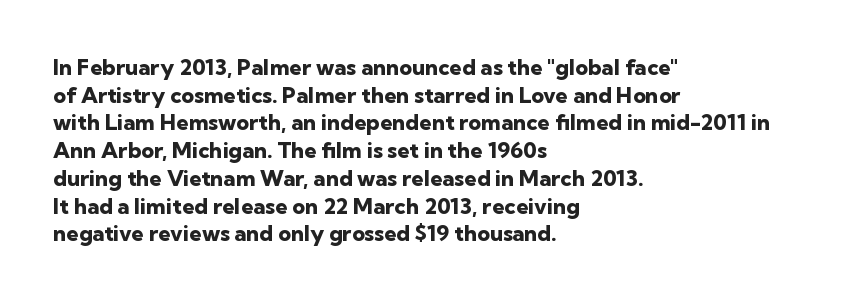
The image shows 22 px bold type, upright; set left-aligned, normal line spacing (1.26x), normal letter spacing, not underlined.
